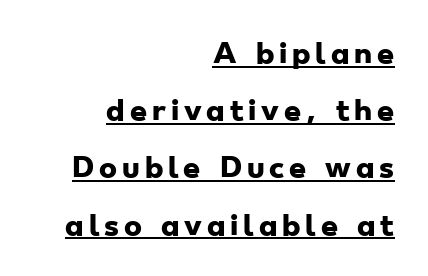
{"bold": "yes", "underline": "yes", "align": "right", "line_spacing": "loose", "line_spacing_ratio": 2.12, "glyph_px": 27}
